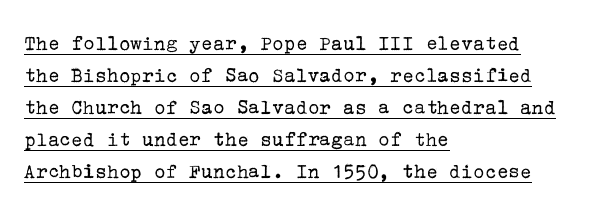
The image shows 22 px text type, upright; set left-aligned, normal line spacing (1.46x), normal letter spacing, underlined.
